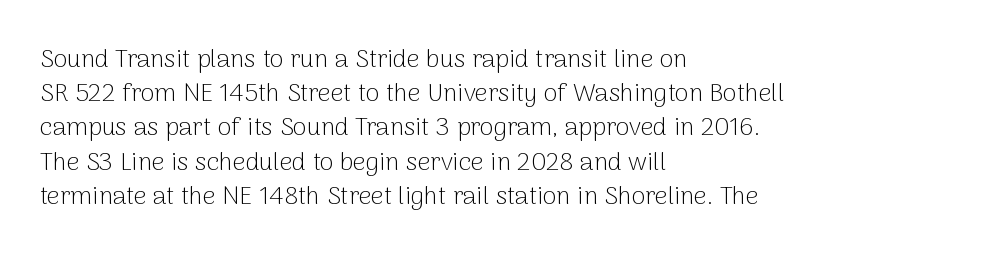
{"italic": "no", "bold": "no", "underline": "no", "align": "left", "line_spacing": "normal", "line_spacing_ratio": 1.37, "letter_spacing": "normal", "letter_spacing_em": 0.0, "glyph_px": 25}
